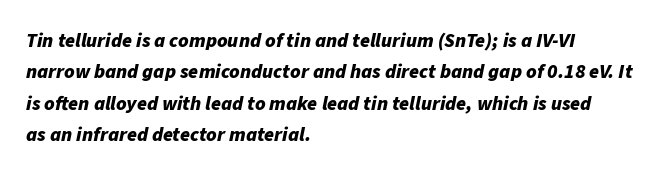
The image shows 20 px bold type, italic (leaning right); set left-aligned, normal line spacing (1.57x), normal letter spacing, not underlined.
